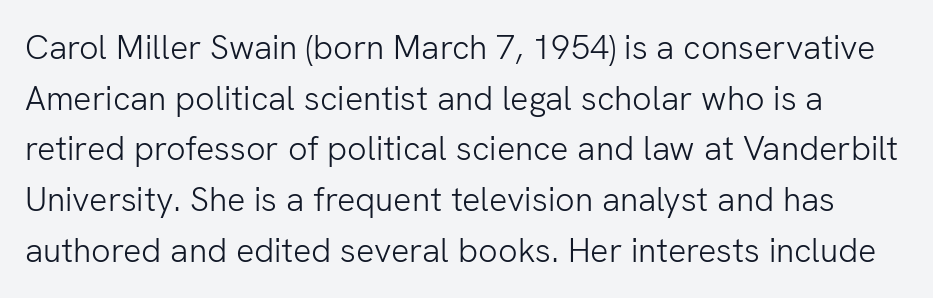
The image shows 34 px light sans-serif type, upright; set normal line spacing (1.49x), normal letter spacing, not underlined; low stroke contrast and a medium x-height.
